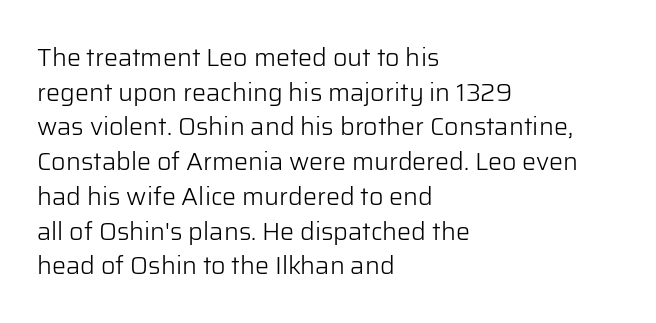
The image shows 25 px text type, upright; set left-aligned, normal line spacing (1.39x), normal letter spacing, not underlined.
